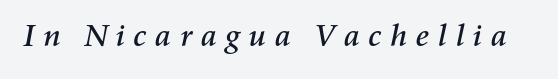
{"italic": "yes", "lean": "right", "slant_degrees": 11, "width": "normal", "stroke_contrast": "medium", "x_height": "medium", "monospaced": "no", "underline": "no", "letter_spacing": "wide", "letter_spacing_em": 0.22, "glyph_px": 32}
